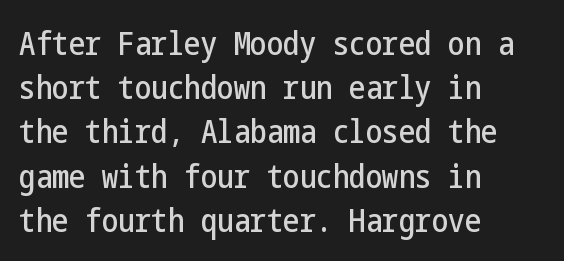
The foot of each line stays bare and open. No feet cap the strokes, marking this as sans-serif type. Which margin do the lines hug? The left one — the right edge is uneven. Characters follow at the spacing the type designer built in. Successive baselines arrive at the customary interval.
